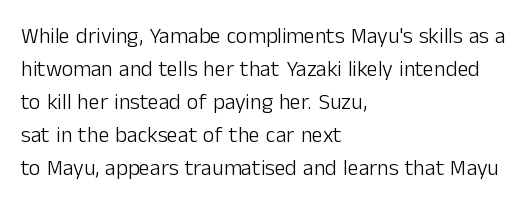
The image shows 22 px text type, upright; set left-aligned, normal line spacing (1.5x), normal letter spacing, not underlined.
